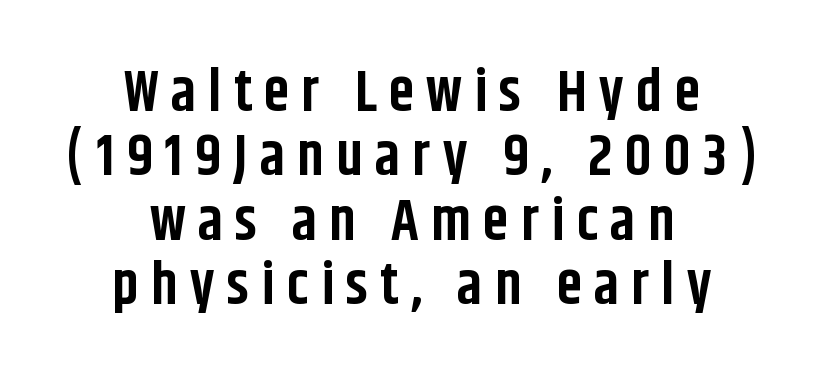
{"serif": "no", "italic": "no", "bold": "yes", "weight": "bold", "width": "condensed", "stroke_contrast": "low", "x_height": "large", "monospaced": "no", "underline": "no", "align": "center", "line_spacing": "tight", "line_spacing_ratio": 1.11, "letter_spacing": "wide", "letter_spacing_em": 0.21, "glyph_px": 58}
